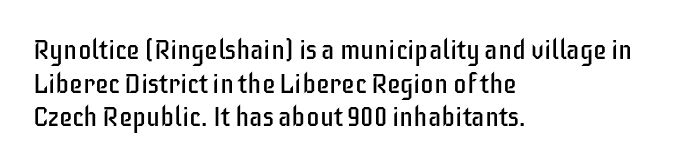
The image shows 27 px text type, upright; set left-aligned, normal line spacing (1.25x), normal letter spacing, not underlined.
